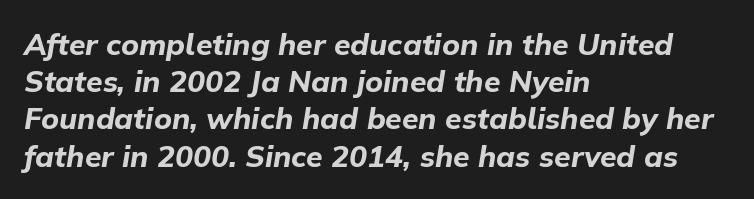
{"italic": "yes", "lean": "right", "slant_degrees": 9, "bold": "yes", "weight": "bold", "width": "normal", "stroke_contrast": "low", "x_height": "medium", "monospaced": "no", "underline": "no", "align": "left", "line_spacing_ratio": 1.24, "letter_spacing": "normal", "letter_spacing_em": 0.0, "glyph_px": 30}
